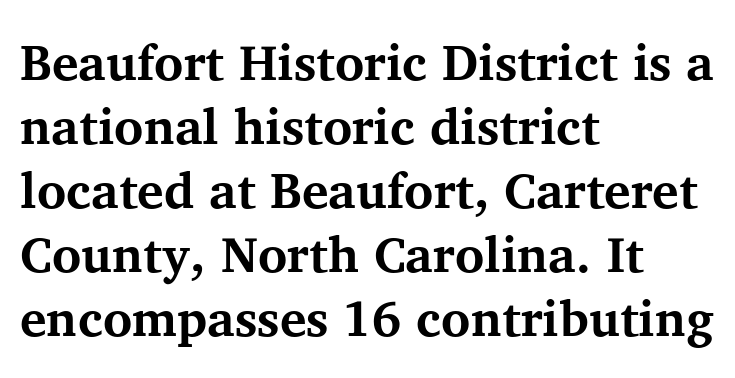
The image shows 50 px bold serif type, upright; set left-aligned, normal line spacing (1.28x), normal letter spacing, not underlined; medium stroke contrast and a medium x-height.
